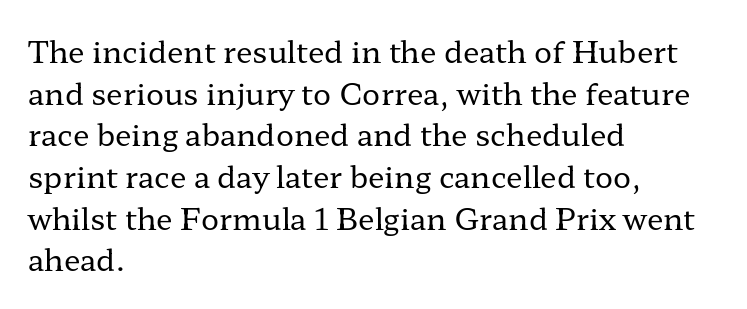
The vertical gap from one line to the next is medium. There is no visible air inserted between adjacent glyphs. Is the stroke heavy? The answer is a plain regular-or-lighter. Does the copy run flush right? No — it runs flush left. I'd call this a serif setting — the letters wear small feet. Bare-footed words on every line.
